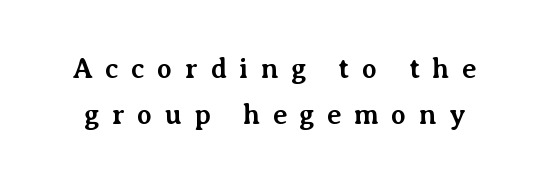
The rendering uses natural spacing where letterforms have individual widths. Letters rest on an invisible, unmarked baseline. What's the leading like? Ordinary, nothing unusual. Strokes here are thick enough to call this a true bold.
